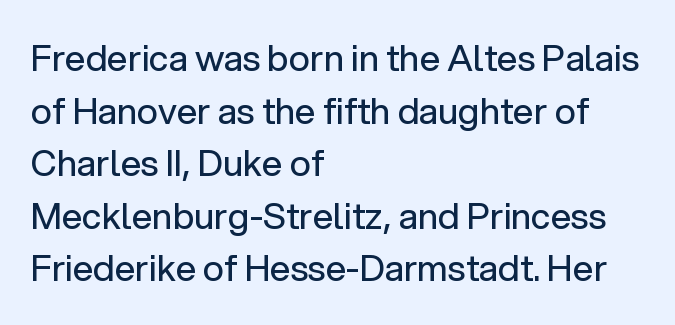
Q: Is the text bold? A: No.
Q: Is the text italic (slanted)? A: No, it is upright.
Q: Is the typeface a serif or a sans-serif typeface? A: Sans-serif.
Q: Is the text underlined? A: No.
Q: How is the paragraph aligned? A: Left-aligned.
Q: Is the spacing between letters normal or unusually wide? A: Normal.
Q: Is the spacing between lines tight, normal or loose? A: Normal.
Q: Width (condensed, normal, or wide)? A: Normal.
Q: Stroke contrast? A: Low.
Q: x-height? A: Medium.
Q: Monospaced? A: No.
